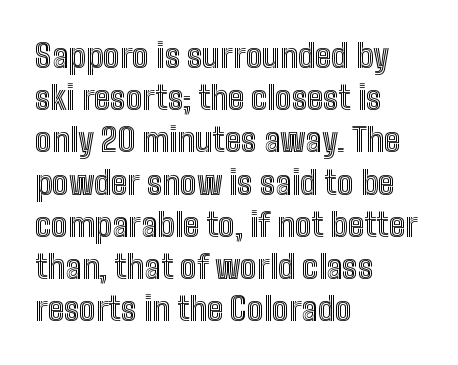
Q: Is the text italic (slanted)? A: No, it is upright.
Q: Is the text underlined? A: No.
Q: How is the paragraph aligned? A: Left-aligned.
Q: Is the spacing between letters normal or unusually wide? A: Normal.
Q: Is the spacing between lines tight, normal or loose? A: Normal.
Q: Width (condensed, normal, or wide)? A: Condensed.
Q: x-height? A: Medium.
Q: Monospaced? A: No.
